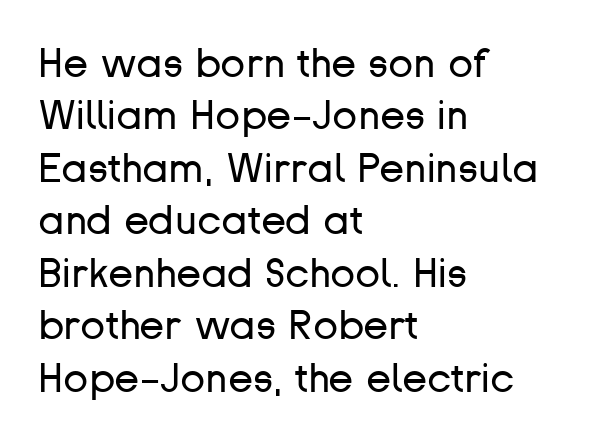
The image shows 41 px regular-weight sans-serif type, upright; set left-aligned, normal line spacing (1.28x), normal letter spacing, not underlined; low stroke contrast and a medium x-height.
